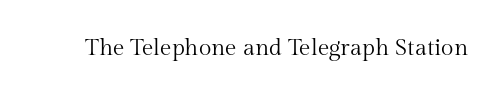
The image shows 23 px text type, upright; set normal letter spacing, not underlined.
